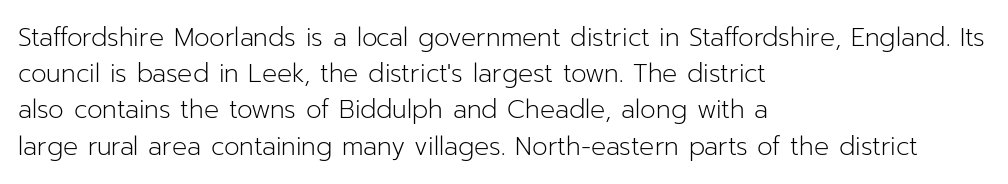
The cut favours lightness, reaching ordinary text weight at its darkest. Left-aligned paragraph, ragged on the right. There is no visible air inserted between adjacent glyphs. Has an underline been added? It has not. Upright lettering throughout. Leading matches the norm, producing a regular column.
